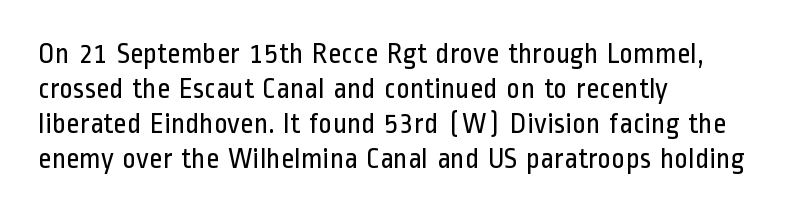
The font is comparable to plain body text, perhaps lighter. Nope, no serifs anywhere on these letters. You could not count columns in this text — the font is proportionally spaced. The axis of the letterforms is exactly vertical. Teacher's note: observe the even left margin — that is flush-left alignment. The line texture is even and compact thanks to regular tracking.
